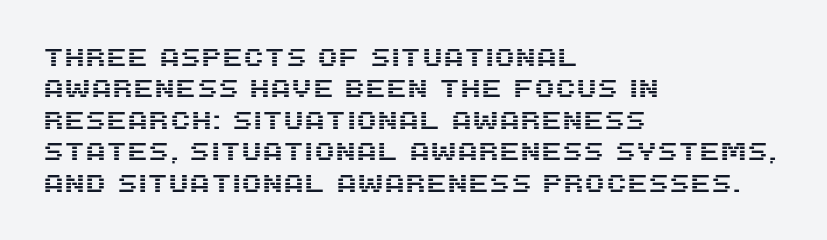
{"italic": "no", "underline": "no", "align": "left", "line_spacing": "normal", "line_spacing_ratio": 1.31, "letter_spacing": "normal", "letter_spacing_em": 0.0, "glyph_px": 24}
